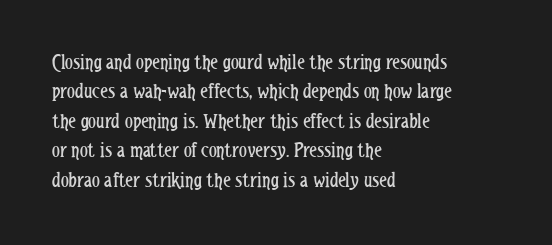
The image shows 22 px text type, upright; set left-aligned, normal line spacing (1.34x), normal letter spacing, not underlined.
